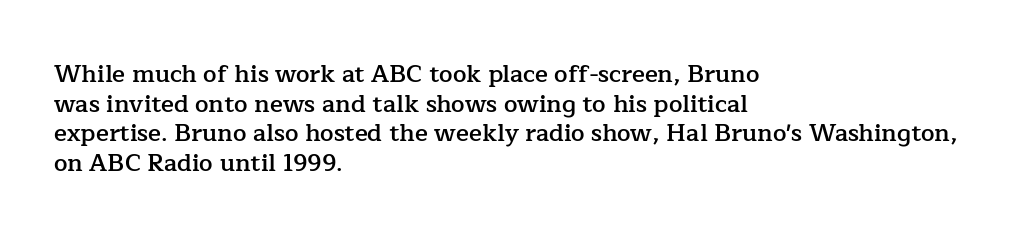
The image shows 24 px text type, upright; set left-aligned, line spacing 1.23x, normal letter spacing, not underlined.
